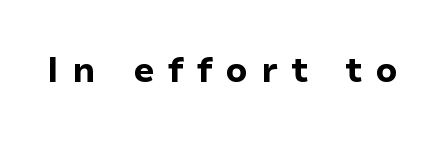
{"serif": "no", "italic": "no", "bold": "yes", "weight": "bold", "width": "normal", "stroke_contrast": "low", "x_height": "medium", "monospaced": "no", "underline": "no", "letter_spacing": "wide", "letter_spacing_em": 0.38, "glyph_px": 35}
